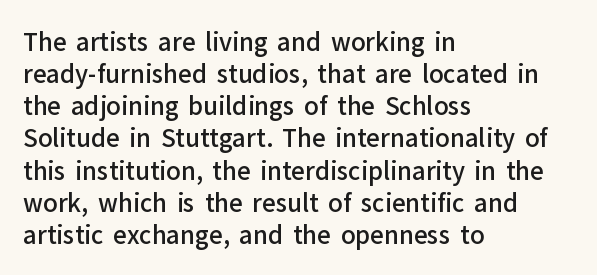
Q: Is the text bold? A: Semi-bold.
Q: Is the text italic (slanted)? A: No, it is upright.
Q: Is the text underlined? A: No.
Q: How is the paragraph aligned? A: Left-aligned.
Q: Is the spacing between letters normal or unusually wide? A: Normal.
Q: Is the spacing between lines tight, normal or loose? A: Normal.
